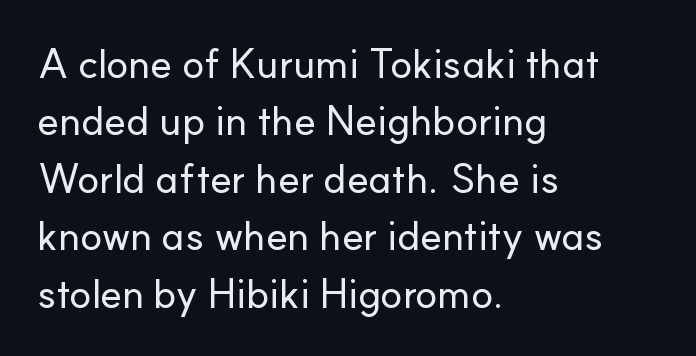
Note the varied advance widths — an 'i' is clearly narrower than an 'm'. Rule under the text: the space is simply empty. Serif or sans? Sans — the stroke terminals are bare. Posture: vertical.
